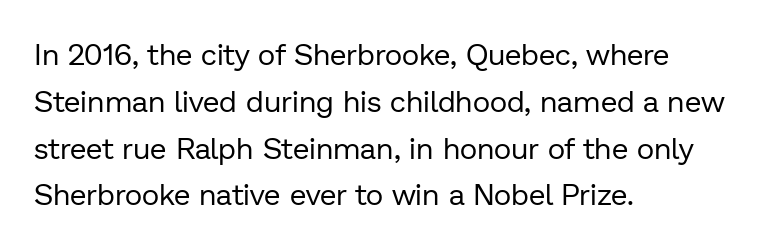
These lines are composed in type without serifs. Where is the straight margin? On the left. One glance says typical: line gaps are just what's usual. This is not heavy type; no bold has been used. Students, note that the glyphs here touch the page at normal intervals. The space beneath each line is pristine and unruled.
